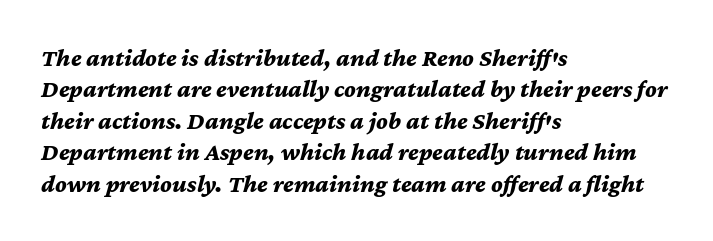
The image shows 25 px bold type, italic (leaning right); set left-aligned, normal line spacing (1.26x), normal letter spacing, not underlined.
